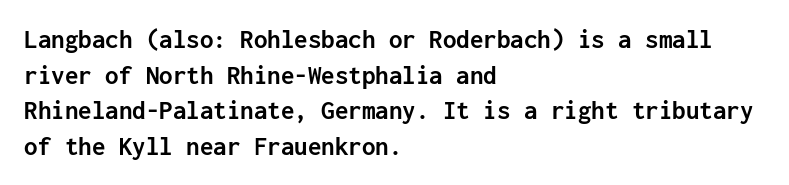
The image shows 27 px bold type, upright; set left-aligned, normal line spacing (1.32x), normal letter spacing, not underlined.
